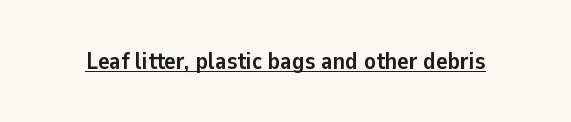
{"italic": "no", "bold": "yes", "underline": "yes", "letter_spacing": "normal", "letter_spacing_em": 0.0, "glyph_px": 24}
